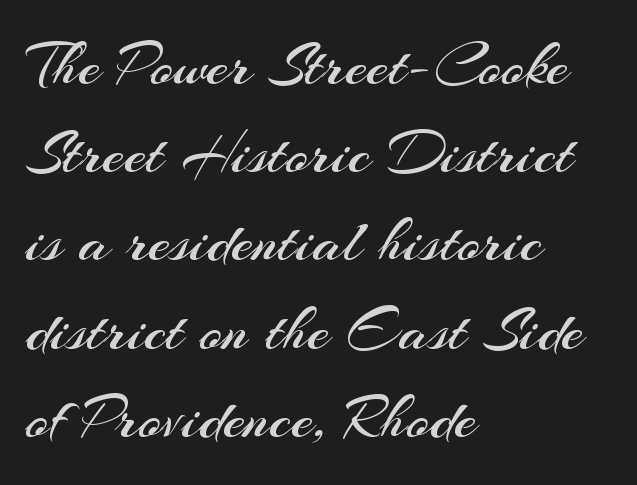
Q: Is the text bold? A: No.
Q: Is the text italic (slanted)? A: Yes.
Q: Is the typeface a serif or a sans-serif typeface? A: Sans-serif.
Q: Is the text underlined? A: No.
Q: How is the paragraph aligned? A: Left-aligned.
Q: Is the spacing between letters normal or unusually wide? A: Normal.
Q: Is the spacing between lines tight, normal or loose? A: Normal.
Q: Width (condensed, normal, or wide)? A: Normal.
Q: Stroke contrast? A: Medium.
Q: x-height? A: Small.
Q: Monospaced? A: No.
